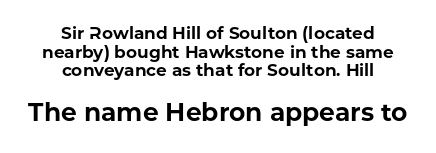
Q: Is the text bold? A: Yes.
Q: Is the text italic (slanted)? A: No, it is upright.
Q: Is the text underlined? A: No.
Q: How is the paragraph aligned? A: Centered.
Q: Is the spacing between letters normal or unusually wide? A: Normal.
Q: Is the spacing between lines tight, normal or loose? A: Tight.
Q: Which block of text is set in a larger size, the first (top) or the second (bottom)? A: The second (bottom) one.
